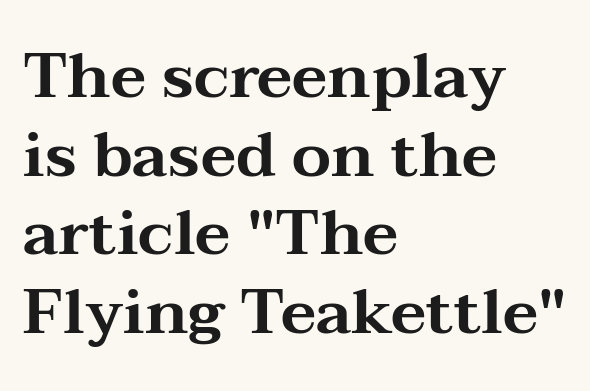
A typesetter would call this zero additional tracking. This sample is left-justified, so line endings fall wherever the words run out. Interline gaps are of average width in this sample. These lines were composed using upright roman letters. Proportional: the letters do not fall into vertical columns. The zone under the glyphs is completely vacant.
